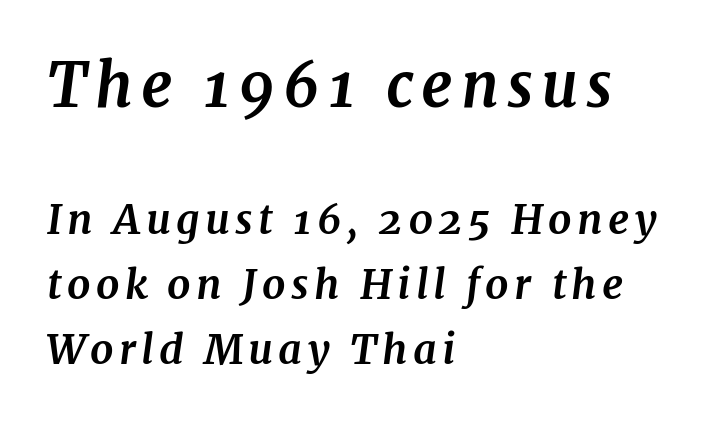
{"serif": "yes", "italic": "yes", "lean": "right", "slant_degrees": 7, "bold": "yes", "weight": "bold", "width": "normal", "stroke_contrast": "medium", "x_height": "medium", "monospaced": "no", "underline": "no", "align": "left", "line_spacing": "normal", "line_spacing_ratio": 1.59, "larger_block": "first", "size_ratio": 1.49, "glyph_px": 61}
